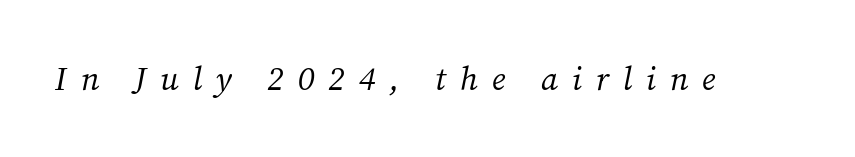
Q: Is the text bold? A: No.
Q: Is the text italic (slanted)? A: Yes, it leans right by about 12 degrees.
Q: Is the typeface a serif or a sans-serif typeface? A: Serif.
Q: Is the text underlined? A: No.
Q: Is the spacing between letters normal or unusually wide? A: Unusually wide.
Q: Width (condensed, normal, or wide)? A: Normal.
Q: Stroke contrast? A: Medium.
Q: x-height? A: Medium.
Q: Monospaced? A: No.
